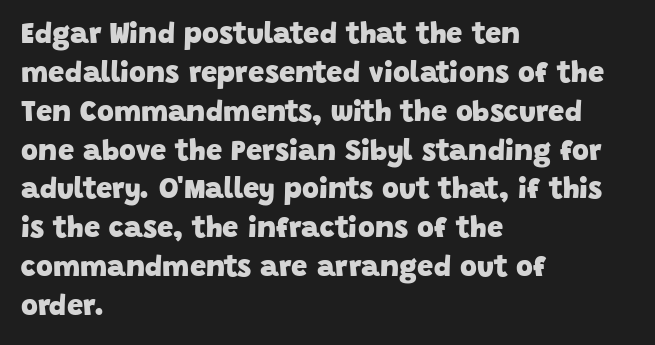
Q: Is the text bold? A: Yes.
Q: Is the typeface a serif or a sans-serif typeface? A: Sans-serif.
Q: Is the text underlined? A: No.
Q: How is the paragraph aligned? A: Left-aligned.
Q: Is the spacing between letters normal or unusually wide? A: Normal.
Q: Is the spacing between lines tight, normal or loose? A: Normal.
Q: Width (condensed, normal, or wide)? A: Normal.
Q: Stroke contrast? A: Low.
Q: x-height? A: Large.
Q: Monospaced? A: No.
